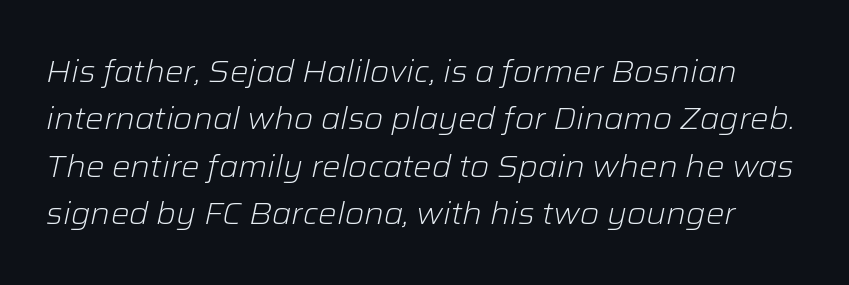
{"italic": "yes", "lean": "right", "slant_degrees": 12, "bold": "no", "weight": "light", "width": "normal", "stroke_contrast": "low", "x_height": "medium", "monospaced": "no", "underline": "no", "line_spacing": "normal", "line_spacing_ratio": 1.53, "letter_spacing": "normal", "letter_spacing_em": 0.0, "glyph_px": 31}
